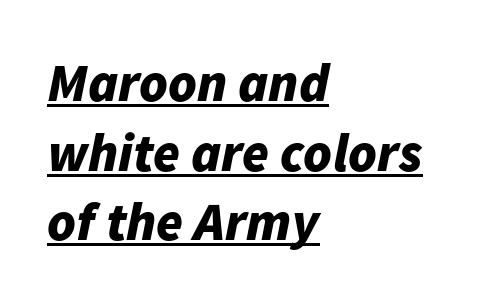
The image shows 54 px bold type, italic (leaning right); set left-aligned, normal line spacing (1.29x), normal letter spacing, underlined; low stroke contrast and a medium x-height.
